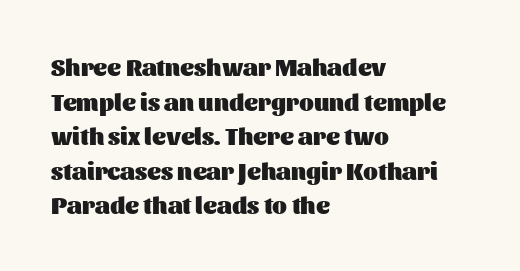
The image shows 24 px bold type, upright; set left-aligned, normal line spacing (1.44x), normal letter spacing, not underlined.
